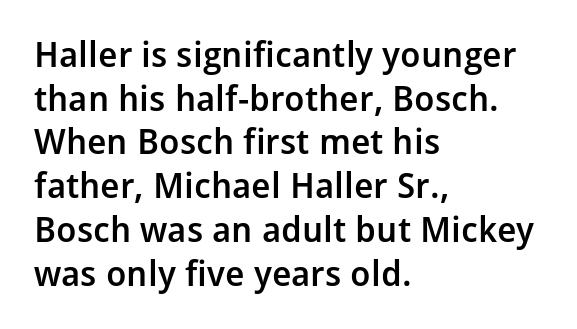
Type style note: lacks serifs. Notice how the passage keeps a crisp vertical edge on the left only. The gap between lines stays unmarked. Every letter is mildly thick-stroked: semibold rather than bold.
